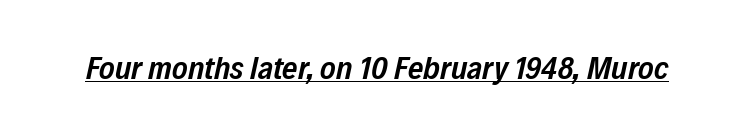
{"italic": "yes", "lean": "right", "slant_degrees": 12, "bold": "semi", "weight": "semibold", "width": "condensed", "stroke_contrast": "low", "x_height": "medium", "monospaced": "no", "underline": "yes", "letter_spacing": "normal", "letter_spacing_em": 0.0, "glyph_px": 33}
